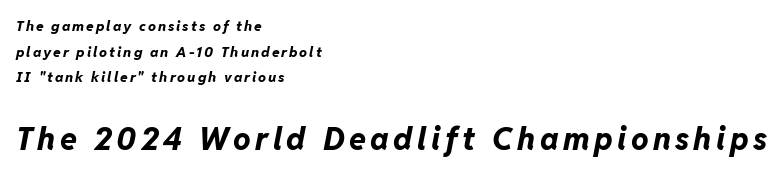
{"italic": "yes", "lean": "right", "slant_degrees": 11, "bold": "yes", "weight": "bold", "width": "normal", "stroke_contrast": "low", "x_height": "medium", "monospaced": "no", "underline": "no", "align": "left", "line_spacing_ratio": 1.83, "larger_block": "second", "size_ratio": 2.21, "glyph_px": 31}
